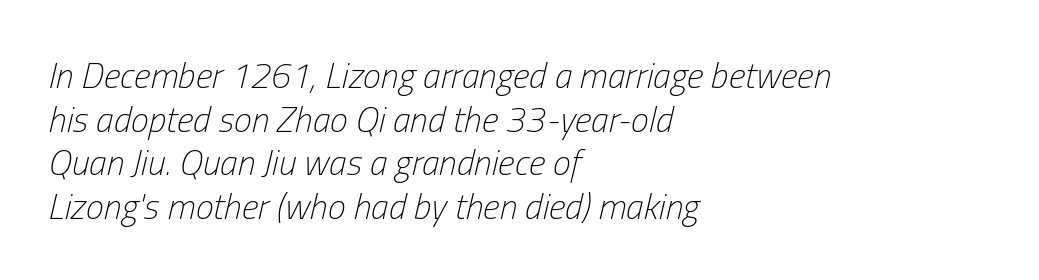
The image shows 36 px light, condensed type, italic (leaning right); set left-aligned, line spacing 1.21x, normal letter spacing, not underlined; low stroke contrast and a medium x-height.
